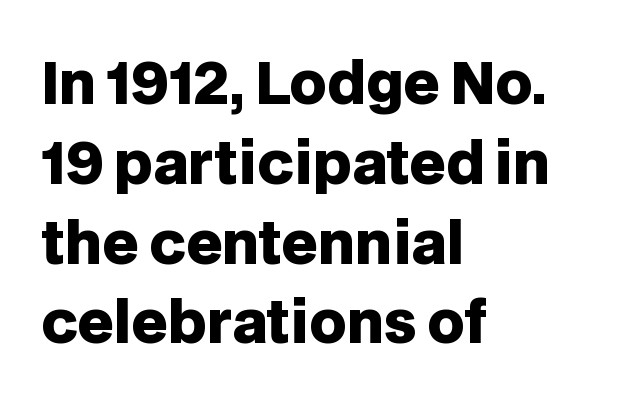
Q: Is the text bold? A: Yes.
Q: Is the text italic (slanted)? A: No, it is upright.
Q: Is the typeface a serif or a sans-serif typeface? A: Sans-serif.
Q: Is the text underlined? A: No.
Q: How is the paragraph aligned? A: Left-aligned.
Q: Is the spacing between letters normal or unusually wide? A: Normal.
Q: Is the spacing between lines tight, normal or loose? A: Normal.
Q: Width (condensed, normal, or wide)? A: Normal.
Q: Stroke contrast? A: Low.
Q: x-height? A: Large.
Q: Monospaced? A: No.
